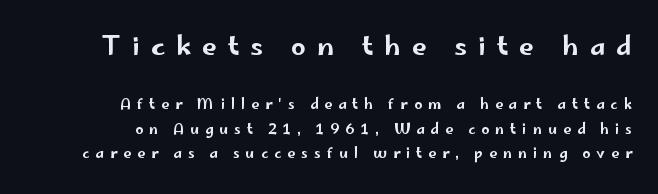
Q: Is the text italic (slanted)? A: No, it is upright.
Q: Is the text underlined? A: No.
Q: How is the paragraph aligned? A: Right-aligned.
Q: Is the spacing between letters normal or unusually wide? A: Unusually wide.
Q: Which block of text is set in a larger size, the first (top) or the second (bottom)? A: The first (top) one.
